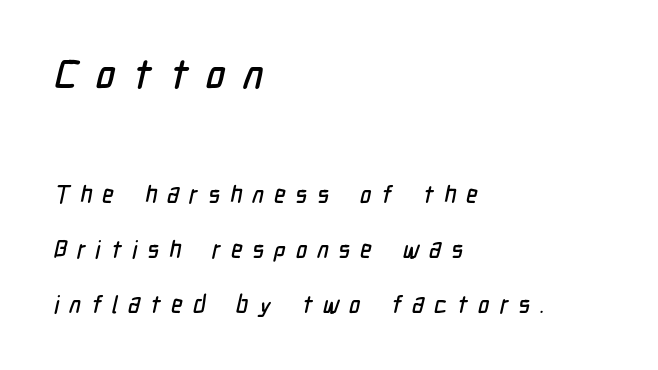
You could not count columns in this text — the font is proportionally spaced. Unlike a traditional serif, this face leaves its strokes unadorned. This rendering widens character spacing well past its baseline value. Summary of vertical rhythm: relaxed, with wide interline spacing. If you squint, the top block still reads clearly — it's the larger of the two.
